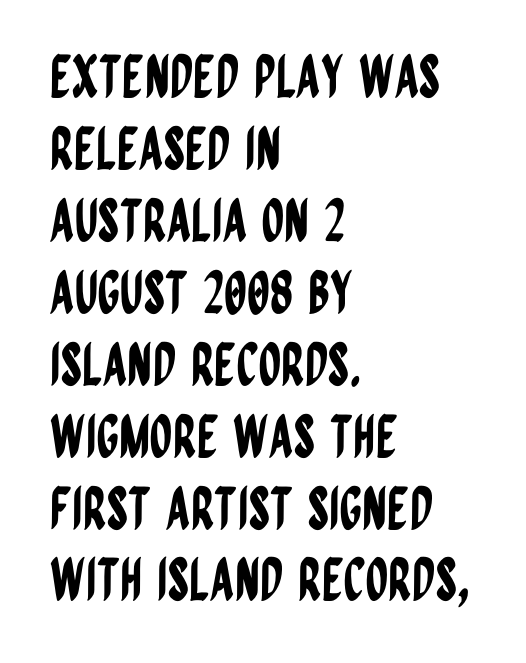
{"serif": "no", "italic": "no", "width": "condensed", "stroke_contrast": "low", "x_height": "large", "monospaced": "no", "underline": "no", "align": "left", "line_spacing_ratio": 1.24, "letter_spacing": "normal", "letter_spacing_em": 0.0, "glyph_px": 58}
